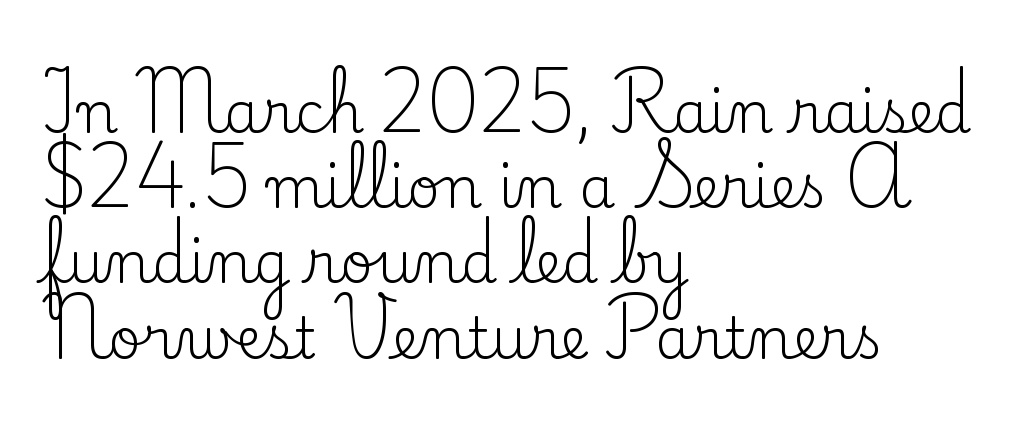
Rows of type keep a routine distance in the vertical direction. Line beginnings align vertically; line endings do not. Underline: absent. Each stroke keeps to a modest, everyday thickness or less.
